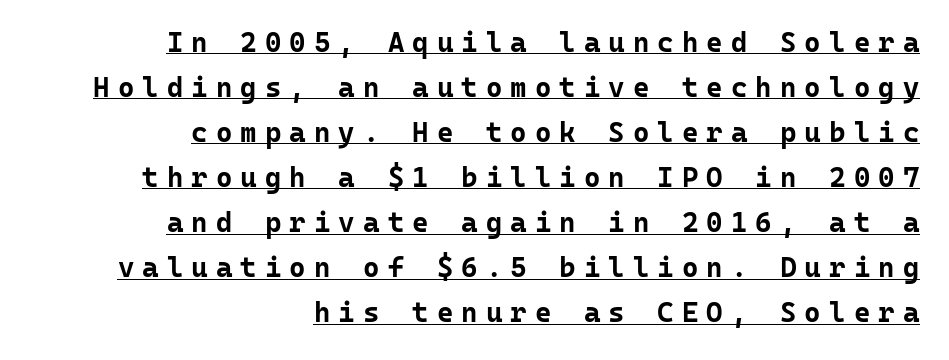
{"serif": "no", "italic": "no", "bold": "yes", "weight": "bold", "width": "normal", "stroke_contrast": "low", "x_height": "medium", "monospaced": "yes", "underline": "yes", "align": "right", "line_spacing": "normal", "line_spacing_ratio": 1.61, "letter_spacing": "wide", "letter_spacing_em": 0.29, "glyph_px": 28}
